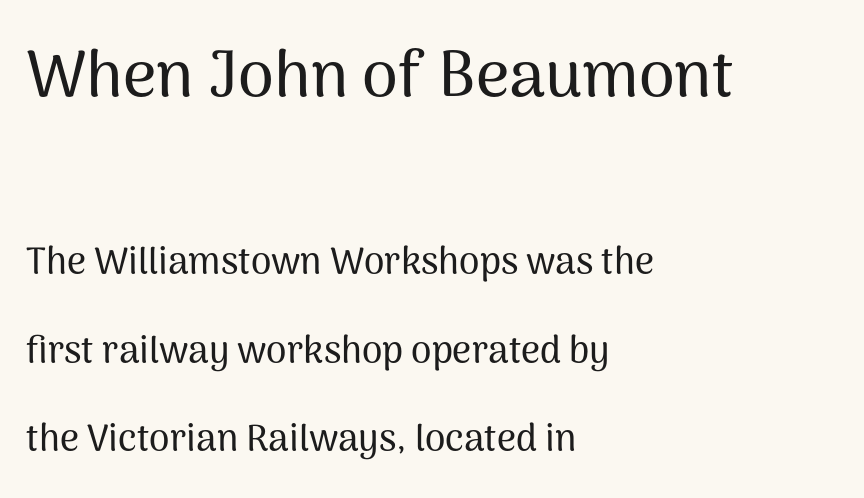
The image shows 65 px sans-serif type, upright; set left-aligned, loose line spacing (2.39x), normal letter spacing, not underlined; the first (top) block is 1.76x larger; medium stroke contrast and a medium x-height.
